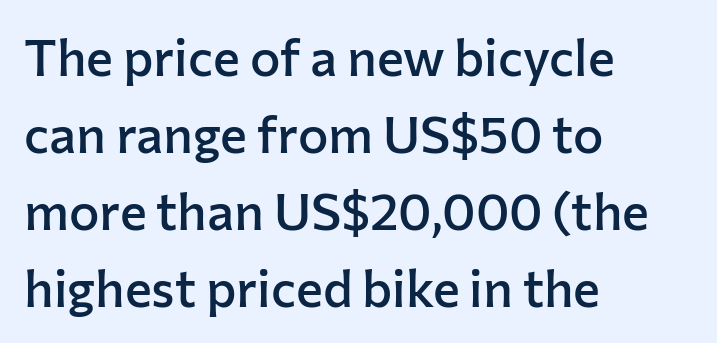
{"serif": "no", "italic": "no", "bold": "semi", "weight": "semibold", "width": "normal", "stroke_contrast": "low", "x_height": "medium", "monospaced": "no", "underline": "no", "align": "left", "line_spacing": "normal", "line_spacing_ratio": 1.51, "letter_spacing": "normal", "letter_spacing_em": 0.0, "glyph_px": 51}
